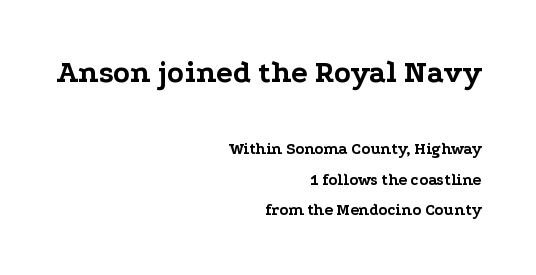
Horizontal alignment here is rightward, an uncommon choice for prose. Honestly, the rows look like they've been pulled way apart. Rendered with straight, roman letterforms. Which of the two is more prominent by size? The first, at the top. The space directly below the letters is spotless.
